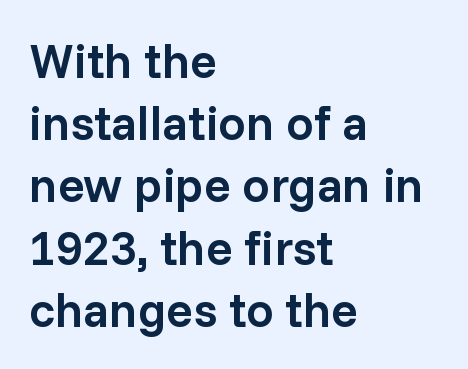
{"serif": "no", "italic": "no", "bold": "semi", "weight": "semibold", "width": "normal", "stroke_contrast": "low", "x_height": "medium", "monospaced": "no", "underline": "no", "align": "left", "line_spacing": "normal", "line_spacing_ratio": 1.27, "letter_spacing": "normal", "letter_spacing_em": 0.0, "glyph_px": 49}
